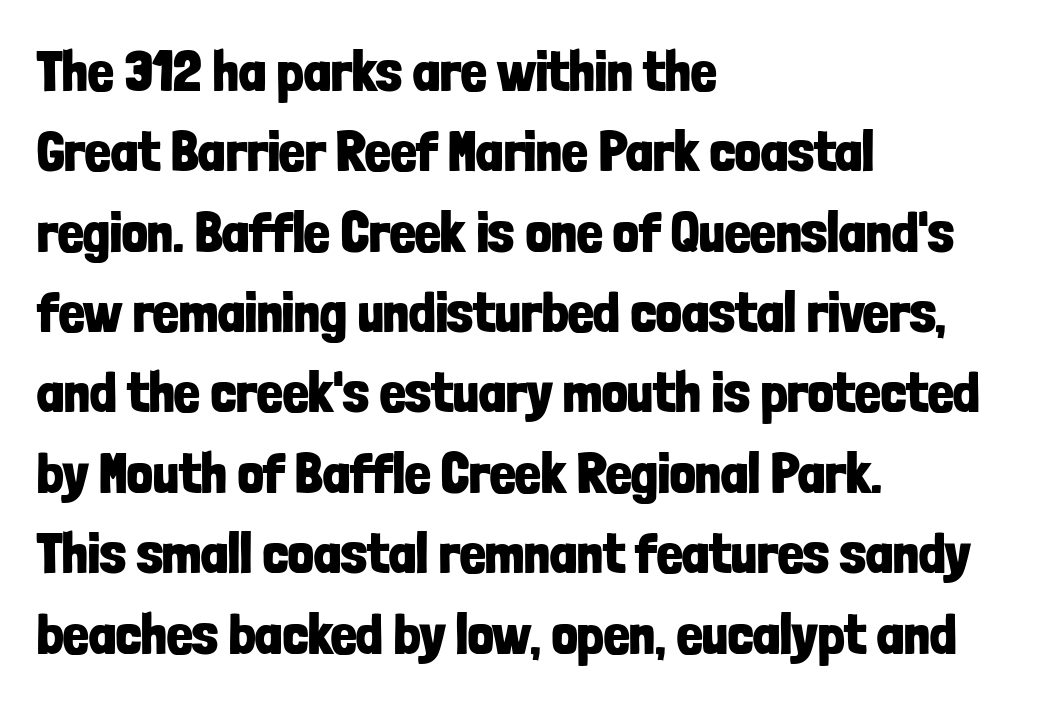
Examine the stroke ends and you'll find no serifs. Ordinary non-slanted type is in use. Any mark beneath the type? The region is blank. The type is set solid horizontally, with unmodified tracking. Visually the block forms a straight wall on the left and a jagged coastline on the right. The strokes are fattened all the way to bold.
